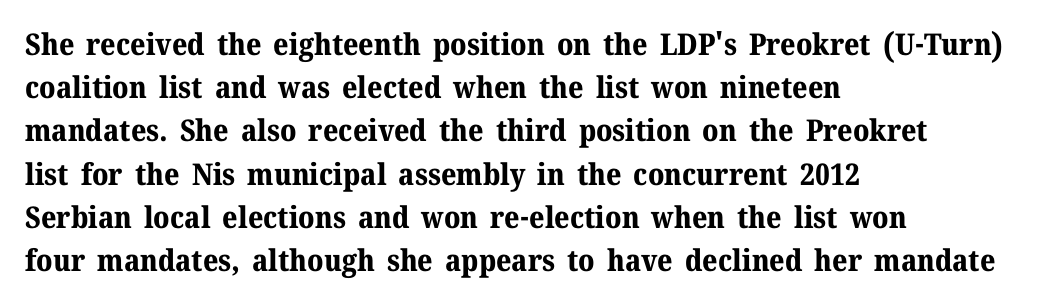
{"serif": "yes", "italic": "no", "bold": "yes", "weight": "bold", "width": "normal", "stroke_contrast": "medium", "x_height": "medium", "monospaced": "no", "underline": "no", "align": "left", "line_spacing": "normal", "line_spacing_ratio": 1.44, "letter_spacing": "normal", "letter_spacing_em": 0.0, "glyph_px": 30}
